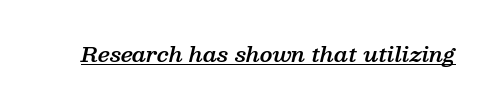
Q: Is the text bold? A: Semi-bold.
Q: Is the text italic (slanted)? A: Yes, it leans right by about 13 degrees.
Q: Is the text underlined? A: Yes.
Q: Is the spacing between letters normal or unusually wide? A: Normal.
